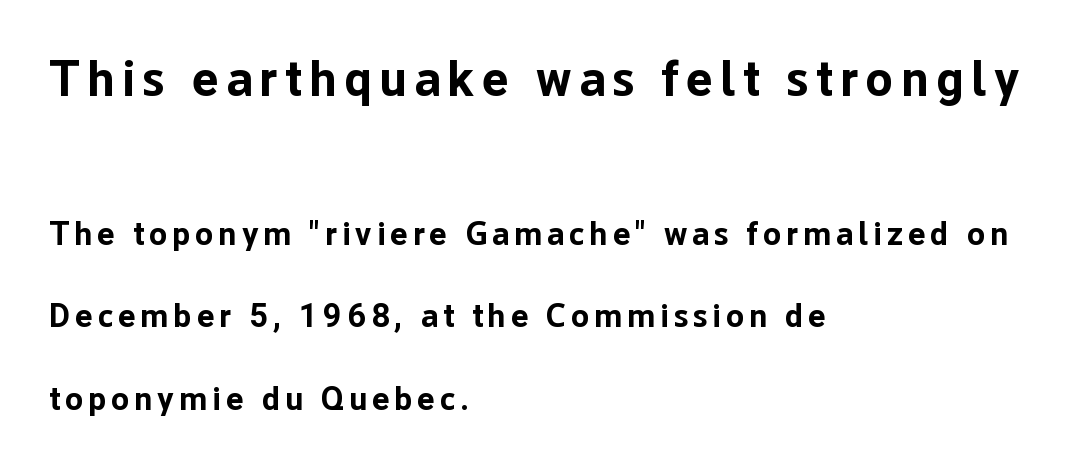
Q: Is the text bold? A: Yes.
Q: Is the text italic (slanted)? A: No, it is upright.
Q: Is the typeface a serif or a sans-serif typeface? A: Sans-serif.
Q: Is the text underlined? A: No.
Q: How is the paragraph aligned? A: Left-aligned.
Q: Is the spacing between lines tight, normal or loose? A: Loose.
Q: Which block of text is set in a larger size, the first (top) or the second (bottom)? A: The first (top) one.
Q: Width (condensed, normal, or wide)? A: Normal.
Q: Stroke contrast? A: Low.
Q: x-height? A: Medium.
Q: Monospaced? A: No.
